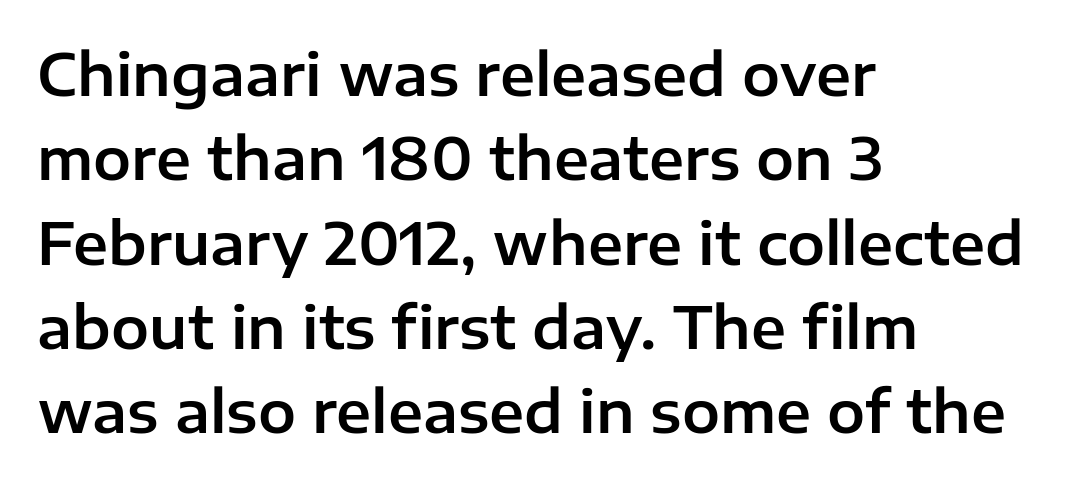
The image shows 57 px sans-serif type, upright; set left-aligned, normal line spacing (1.48x), normal letter spacing, not underlined; low stroke contrast and a medium x-height.
